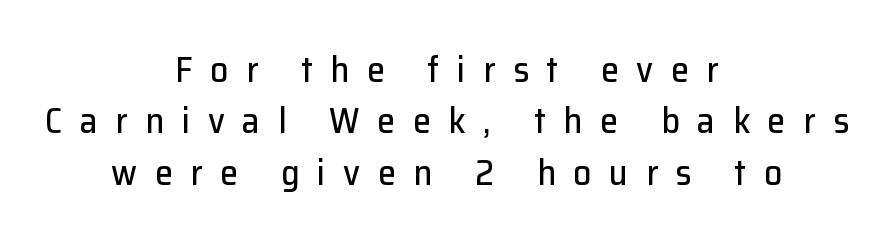
{"serif": "no", "italic": "no", "width": "normal", "stroke_contrast": "low", "x_height": "medium", "monospaced": "no", "underline": "no", "align": "center", "line_spacing": "normal", "line_spacing_ratio": 1.43, "letter_spacing": "wide", "letter_spacing_em": 0.49, "glyph_px": 36}
